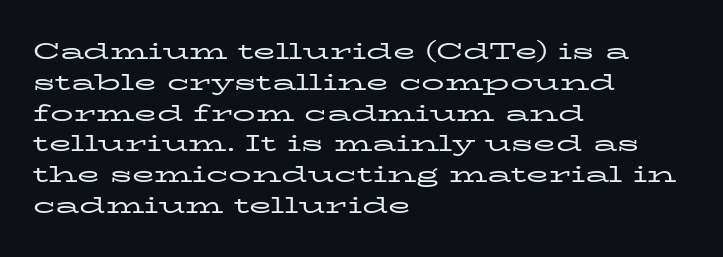
Q: Is the text bold? A: No.
Q: Is the text italic (slanted)? A: No, it is upright.
Q: Is the text underlined? A: No.
Q: How is the paragraph aligned? A: Left-aligned.
Q: Is the spacing between letters normal or unusually wide? A: Normal.
Q: Is the spacing between lines tight, normal or loose? A: Normal.
